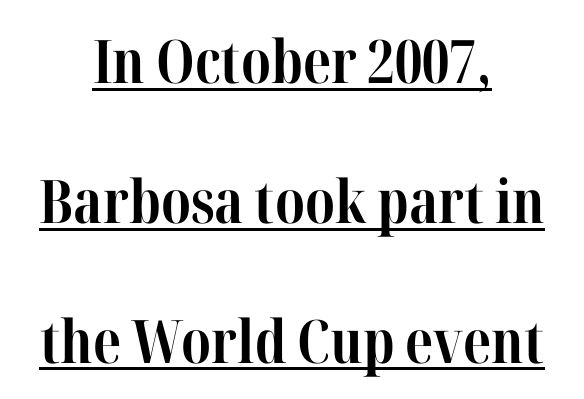
{"serif": "yes", "italic": "no", "bold": "yes", "weight": "bold", "width": "condensed", "stroke_contrast": "high", "x_height": "medium", "monospaced": "no", "underline": "yes", "align": "center", "line_spacing": "loose", "line_spacing_ratio": 2.33, "letter_spacing": "normal", "letter_spacing_em": 0.0, "glyph_px": 60}
